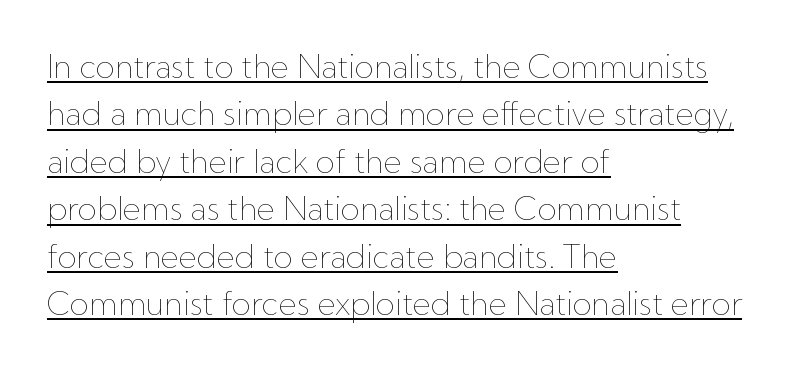
Q: Is the text bold? A: No.
Q: Is the text italic (slanted)? A: No, it is upright.
Q: Is the text underlined? A: Yes.
Q: How is the paragraph aligned? A: Left-aligned.
Q: Is the spacing between letters normal or unusually wide? A: Normal.
Q: Is the spacing between lines tight, normal or loose? A: Normal.
Q: Width (condensed, normal, or wide)? A: Normal.
Q: Stroke contrast? A: Low.
Q: x-height? A: Medium.
Q: Monospaced? A: No.
